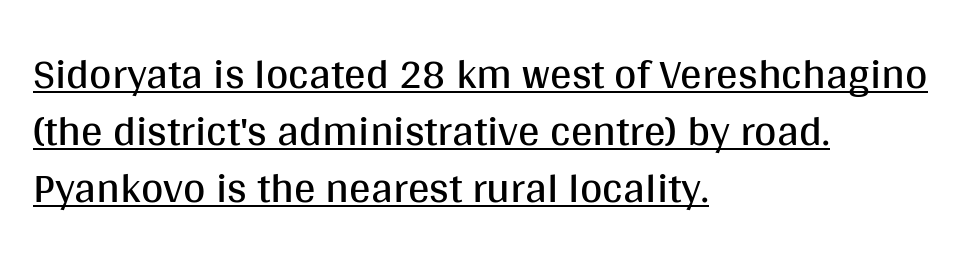
{"serif": "no", "italic": "no", "bold": "no", "weight": "regular", "width": "normal", "stroke_contrast": "medium", "x_height": "large", "monospaced": "no", "underline": "yes", "align": "left", "line_spacing": "normal", "line_spacing_ratio": 1.33, "letter_spacing": "normal", "letter_spacing_em": 0.0, "glyph_px": 43}
